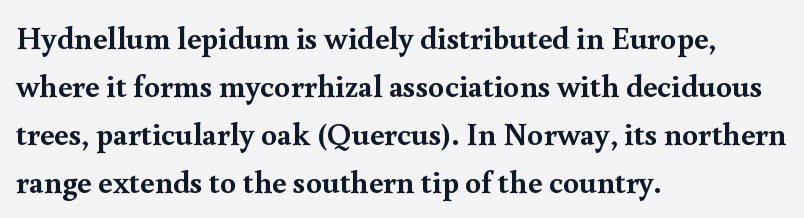
Q: Is the text bold? A: Yes.
Q: Is the text italic (slanted)? A: No, it is upright.
Q: Is the typeface a serif or a sans-serif typeface? A: Serif.
Q: Is the text underlined? A: No.
Q: How is the paragraph aligned? A: Left-aligned.
Q: Is the spacing between letters normal or unusually wide? A: Normal.
Q: Is the spacing between lines tight, normal or loose? A: Normal.
Q: Width (condensed, normal, or wide)? A: Normal.
Q: x-height? A: Small.
Q: Monospaced? A: No.
